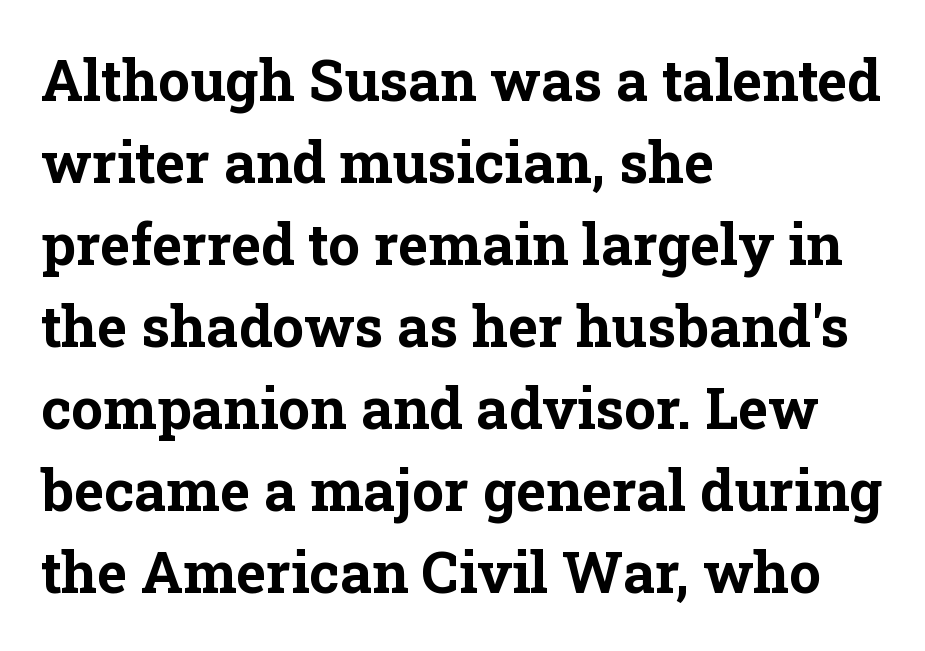
The image shows 57 px bold serif type, upright; set left-aligned, normal line spacing (1.44x), normal letter spacing, not underlined; low stroke contrast and a medium x-height.
